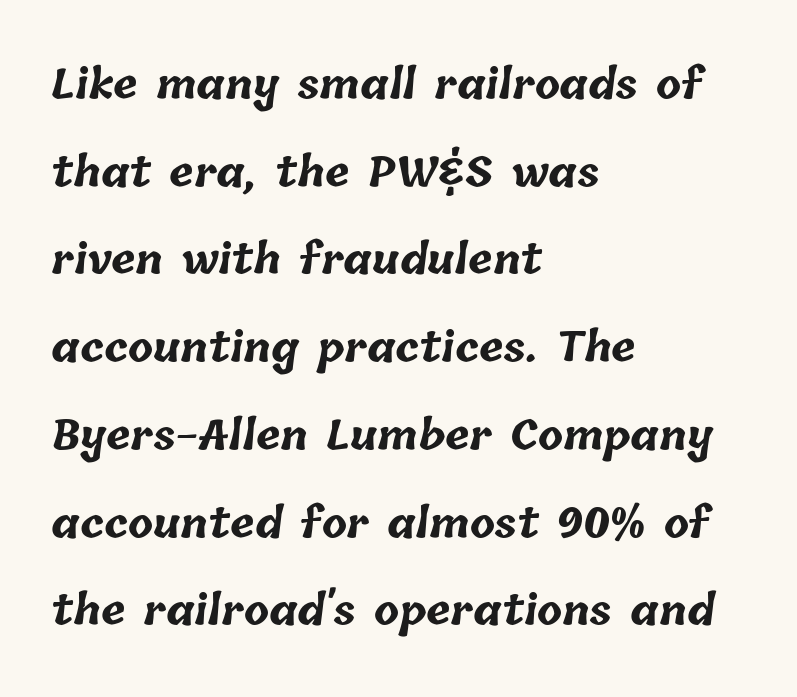
{"bold": "yes", "weight": "bold", "width": "normal", "stroke_contrast": "low", "x_height": "medium", "monospaced": "no", "underline": "no", "align": "left", "line_spacing": "loose", "line_spacing_ratio": 2.14, "letter_spacing": "normal", "letter_spacing_em": 0.0, "glyph_px": 41}
